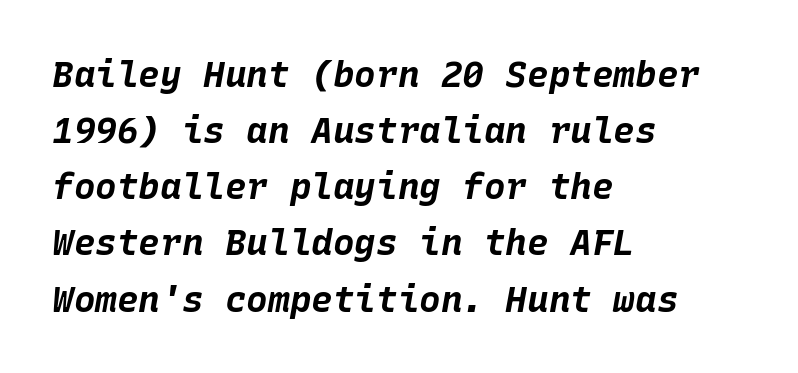
{"italic": "yes", "lean": "right", "slant_degrees": 10, "bold": "yes", "weight": "bold", "width": "normal", "stroke_contrast": "low", "x_height": "large", "monospaced": "yes", "underline": "no", "align": "left", "line_spacing": "normal", "line_spacing_ratio": 1.56, "letter_spacing": "normal", "letter_spacing_em": 0.0, "glyph_px": 36}
